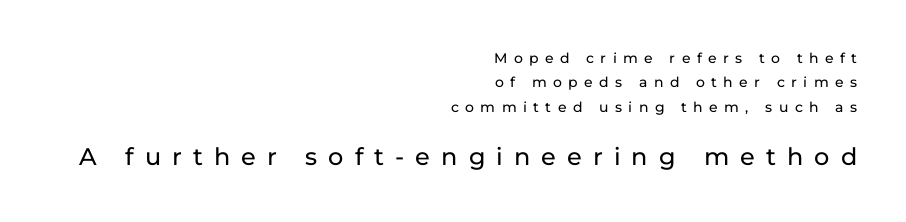
Q: Is the text italic (slanted)? A: No, it is upright.
Q: Is the text underlined? A: No.
Q: How is the paragraph aligned? A: Right-aligned.
Q: Is the spacing between letters normal or unusually wide? A: Unusually wide.
Q: Which block of text is set in a larger size, the first (top) or the second (bottom)? A: The second (bottom) one.
